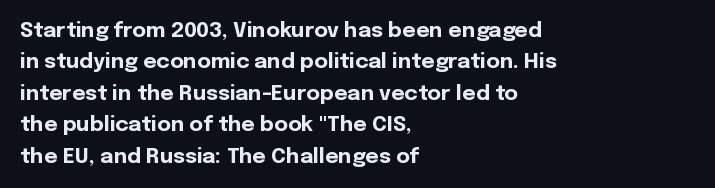
Q: Is the text bold? A: Yes.
Q: Is the text italic (slanted)? A: No, it is upright.
Q: Is the text underlined? A: No.
Q: How is the paragraph aligned? A: Left-aligned.
Q: Is the spacing between letters normal or unusually wide? A: Normal.
Q: Is the spacing between lines tight, normal or loose? A: Normal.
